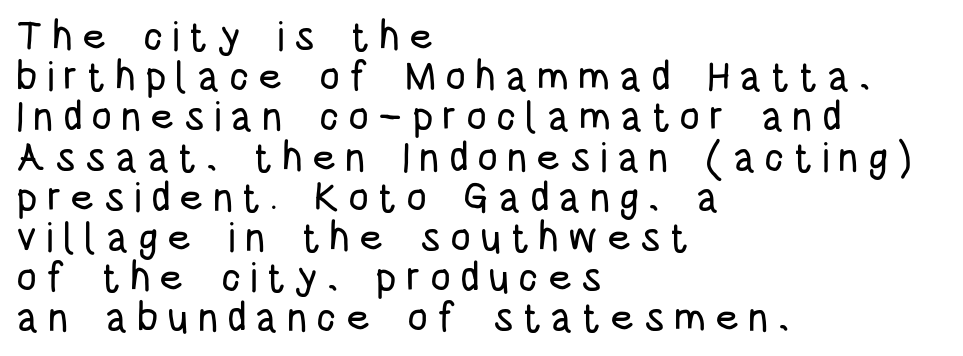
Q: Is the text italic (slanted)? A: No, it is upright.
Q: Is the typeface a serif or a sans-serif typeface? A: Sans-serif.
Q: Is the text underlined? A: No.
Q: How is the paragraph aligned? A: Left-aligned.
Q: Is the spacing between letters normal or unusually wide? A: Unusually wide.
Q: Is the spacing between lines tight, normal or loose? A: Tight.
Q: Width (condensed, normal, or wide)? A: Condensed.
Q: Stroke contrast? A: Low.
Q: x-height? A: Large.
Q: Monospaced? A: No.
